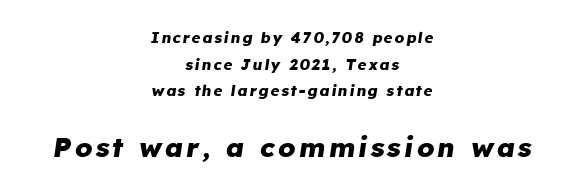
{"italic": "yes", "lean": "right", "slant_degrees": 8, "bold": "yes", "underline": "no", "align": "center", "line_spacing_ratio": 1.78, "larger_block": "second", "size_ratio": 1.8, "glyph_px": 27}
